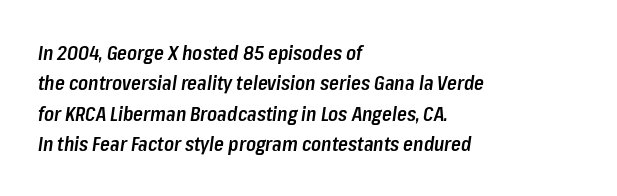
Glyph-to-glyph distance matches everyday printed text. The space directly below the letters is spotless. The leading is moderate, giving the passage an even texture. Each line starts at the same left margin while the right side varies.
